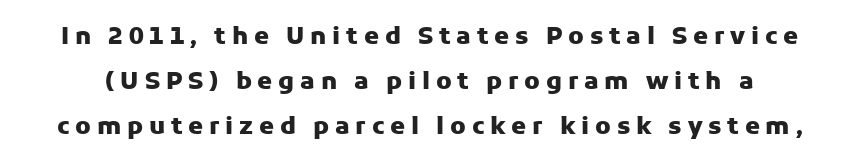
{"italic": "no", "bold": "yes", "underline": "no", "line_spacing_ratio": 1.88, "letter_spacing": "wide", "letter_spacing_em": 0.24, "glyph_px": 24}
